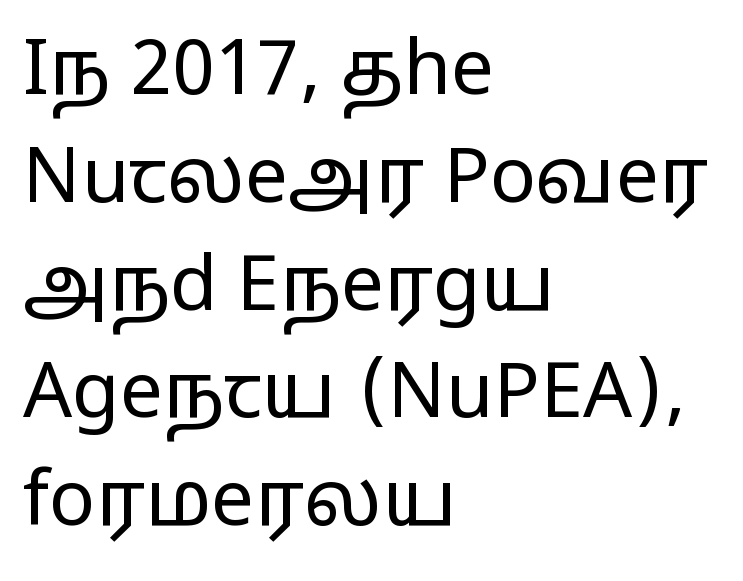
The image shows 77 px regular-weight, wide sans-serif type, upright; set left-aligned, normal line spacing (1.4x), normal letter spacing, not underlined; low stroke contrast and a medium x-height.
